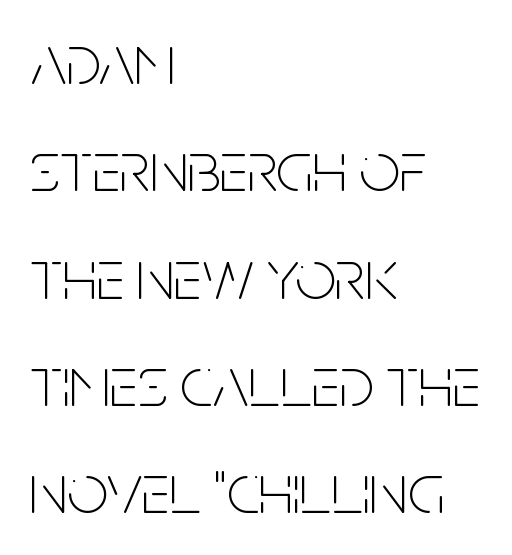
Looks like regular typesetting: each glyph gets only the width it needs. The line-height multiplier appears to be the usual default. Unlike a traditional serif, this face leaves its strokes unadorned. The paragraph shown leans on its left margin. Descender tails drop into unmarked territory. Vertical strokes here are truly vertical.
